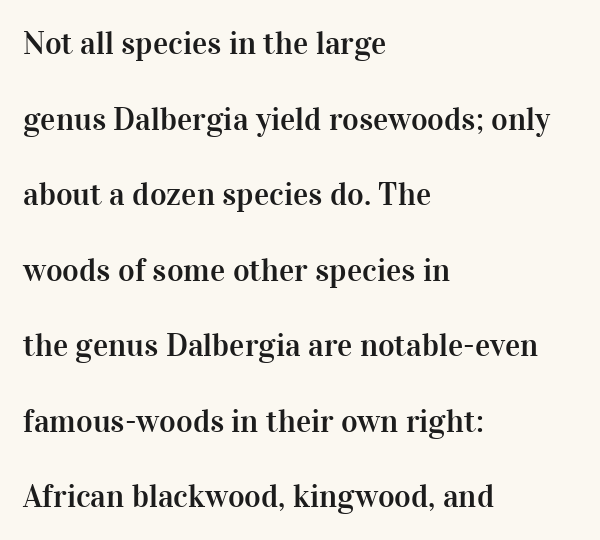
The passage shown has conventional tracking throughout. The passage shown is typed in a proportional face where columns would drift. Italic? Not at all — the glyphs are vertical. Small tapered or slab feet sit at the stroke ends, so this counts as serif. Bare-footed words on every line.
